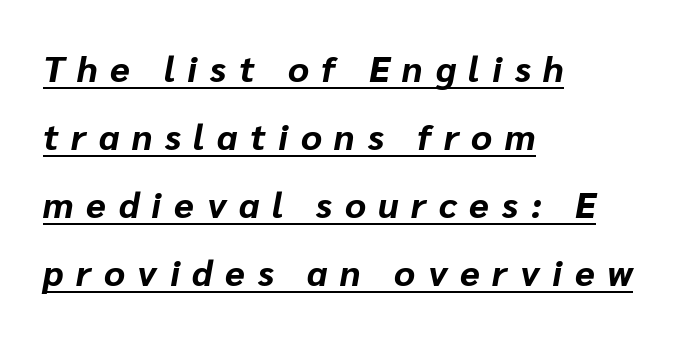
The image shows 36 px bold type, italic (leaning right); set left-aligned, line spacing 1.89x, unusually wide letter spacing (+0.35 em), underlined; low stroke contrast and a medium x-height.
